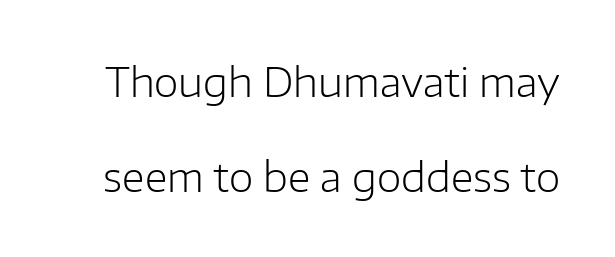
{"serif": "no", "italic": "no", "bold": "no", "weight": "light", "width": "normal", "stroke_contrast": "low", "x_height": "medium", "monospaced": "no", "underline": "no", "line_spacing": "loose", "line_spacing_ratio": 2.38, "letter_spacing": "normal", "letter_spacing_em": 0.0, "glyph_px": 40}
